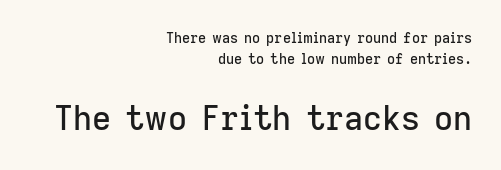
{"serif": "no", "italic": "no", "width": "normal", "stroke_contrast": "low", "x_height": "medium", "monospaced": "no", "underline": "no", "align": "right", "line_spacing": "normal", "line_spacing_ratio": 1.49, "letter_spacing": "normal", "letter_spacing_em": 0.0, "larger_block": "second", "size_ratio": 2.36, "glyph_px": 33}
